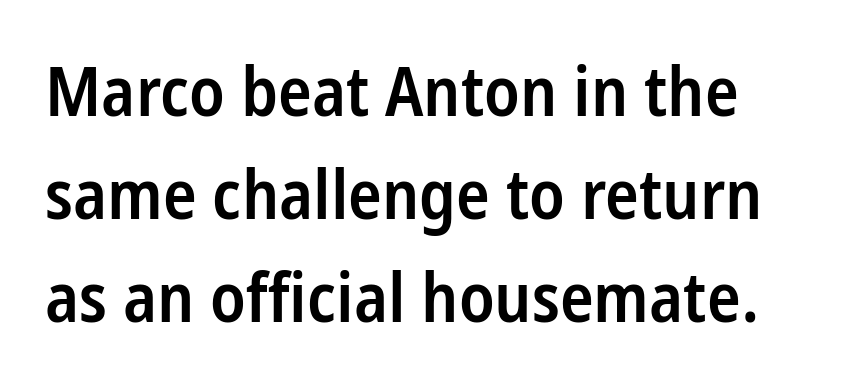
Posture: upright roman. The glyphs are unaccompanied by any horizontal stroke below them. Is the type bold? Partly — it's a semibold, heavier than regular but not fully bold. This sample uses a sans-serif face. The line-height multiplier appears to be the usual default.
